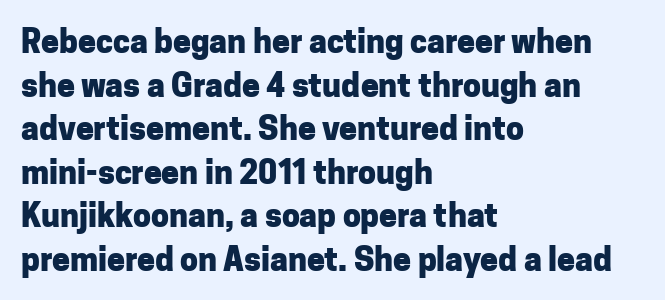
Spacing between characters is what you'd get straight out of the box. Notice how descenders clear the ascenders below comfortably — that's standard leading. The passage shown is emphatically bold. The face used here is proportionally spaced, like ordinary book or web type.
